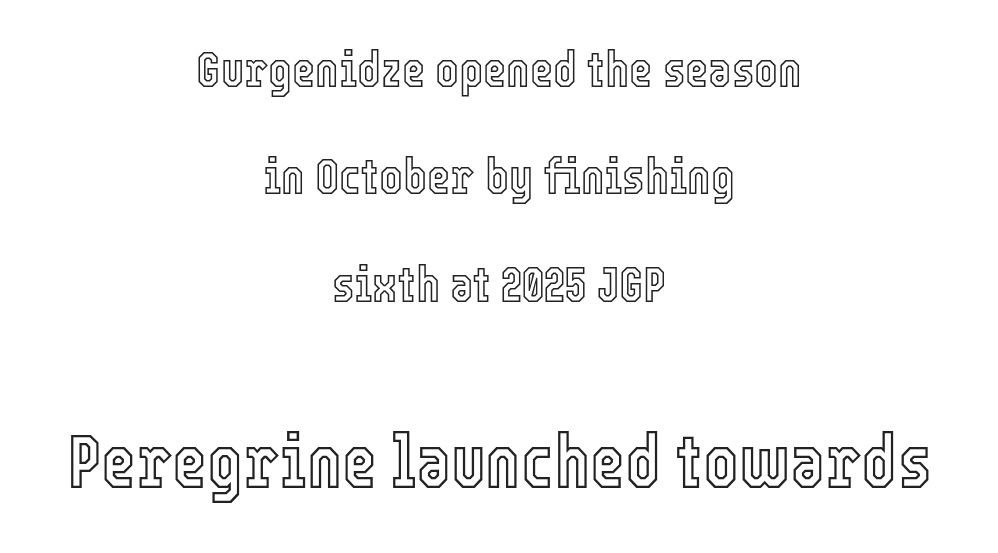
Q: Is the text italic (slanted)? A: No, it is upright.
Q: Is the text underlined? A: No.
Q: How is the paragraph aligned? A: Centered.
Q: Is the spacing between letters normal or unusually wide? A: Normal.
Q: Is the spacing between lines tight, normal or loose? A: Loose.
Q: Which block of text is set in a larger size, the first (top) or the second (bottom)? A: The second (bottom) one.
Q: Width (condensed, normal, or wide)? A: Condensed.
Q: x-height? A: Medium.
Q: Monospaced? A: No.
